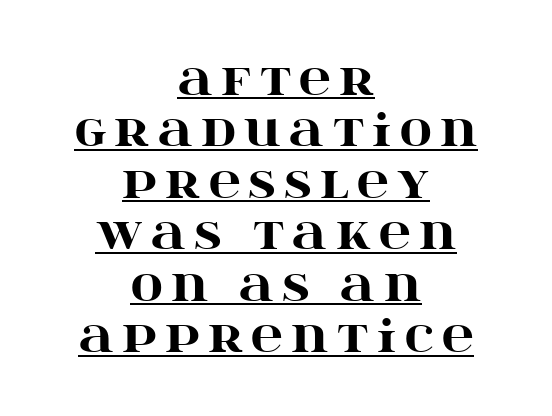
The image shows 44 px heavy, wide serif type, upright; set centered, line spacing 1.17x, underlined; high stroke contrast and a large x-height.
